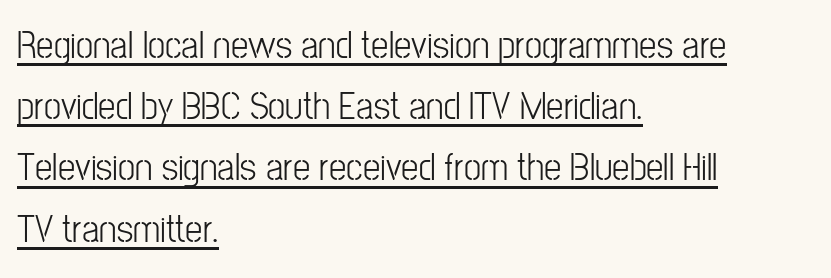
Typeset ragged right — the left edge is the straight one. Horizontal bands of white between lines are of average thickness. It's the straight-up-and-down kind of type. Does a line run under the words? Yes, clearly. In terms of letterspacing, this is plain default setting. Spacing verdict: proportional, widths tailored to each character.
